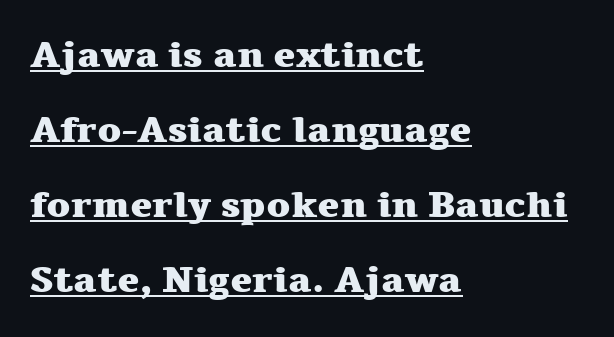
The image shows 37 px heavy, wide serif type, upright; set left-aligned, loose line spacing (2.03x), normal letter spacing, underlined; medium stroke contrast and a medium x-height.
